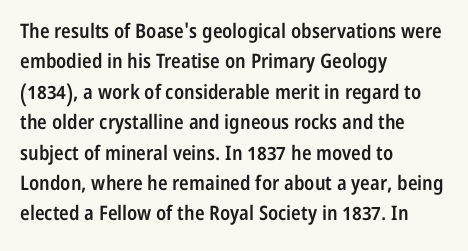
Q: Is the text bold? A: Semi-bold.
Q: Is the text italic (slanted)? A: No, it is upright.
Q: Is the text underlined? A: No.
Q: How is the paragraph aligned? A: Left-aligned.
Q: Is the spacing between letters normal or unusually wide? A: Normal.
Q: Is the spacing between lines tight, normal or loose? A: Normal.
